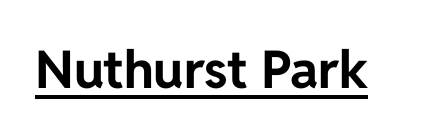
The font's upright variant was chosen for this text. Heft: maximum for text — a bold. No extra tracking has been applied to these lines. These characters rest on top of a visible drawn line.
